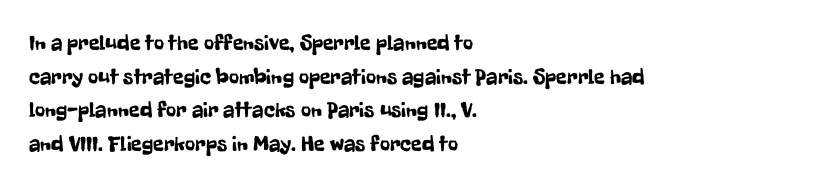
The image shows 22 px text type, upright; set left-aligned, normal line spacing (1.53x), normal letter spacing, not underlined.
